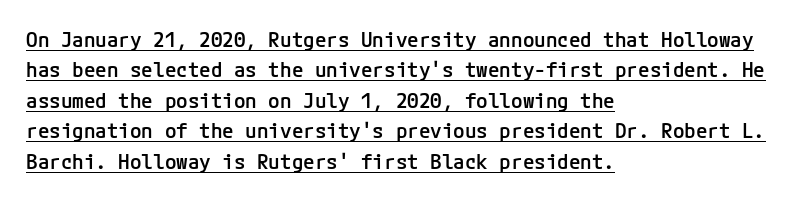
Q: Is the text bold? A: Semi-bold.
Q: Is the text italic (slanted)? A: No, it is upright.
Q: Is the text underlined? A: Yes.
Q: How is the paragraph aligned? A: Left-aligned.
Q: Is the spacing between letters normal or unusually wide? A: Normal.
Q: Is the spacing between lines tight, normal or loose? A: Normal.
